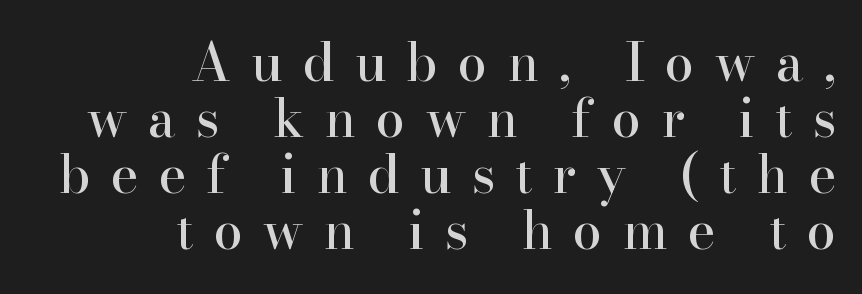
The image shows 52 px serif type, upright; set right-aligned, tight line spacing (1.08x), unusually wide letter spacing (+0.39 em), not underlined; high stroke contrast and a small x-height.
